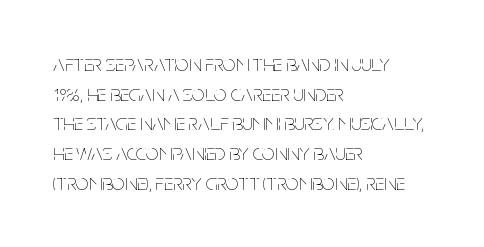
Q: Is the text bold? A: No.
Q: Is the text italic (slanted)? A: No, it is upright.
Q: Is the text underlined? A: No.
Q: How is the paragraph aligned? A: Left-aligned.
Q: Is the spacing between letters normal or unusually wide? A: Normal.
Q: Is the spacing between lines tight, normal or loose? A: Normal.
